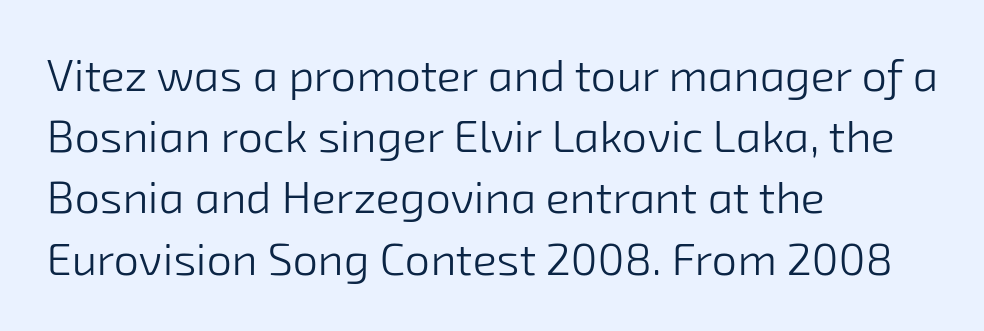
Q: Is the text bold? A: No.
Q: Is the typeface a serif or a sans-serif typeface? A: Sans-serif.
Q: Is the text underlined? A: No.
Q: How is the paragraph aligned? A: Left-aligned.
Q: Is the spacing between letters normal or unusually wide? A: Normal.
Q: Is the spacing between lines tight, normal or loose? A: Normal.
Q: Width (condensed, normal, or wide)? A: Normal.
Q: Stroke contrast? A: Low.
Q: x-height? A: Medium.
Q: Monospaced? A: No.
